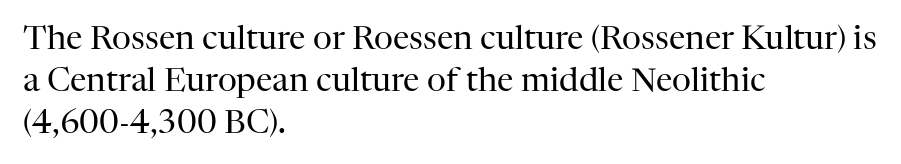
{"serif": "yes", "italic": "no", "bold": "no", "weight": "regular", "width": "normal", "stroke_contrast": "high", "x_height": "medium", "monospaced": "no", "underline": "no", "align": "left", "line_spacing": "normal", "line_spacing_ratio": 1.27, "letter_spacing": "normal", "letter_spacing_em": 0.0, "glyph_px": 33}
